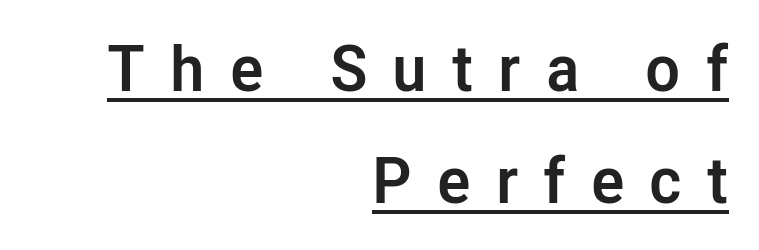
{"serif": "no", "italic": "no", "bold": "yes", "weight": "semibold", "width": "normal", "stroke_contrast": "low", "x_height": "medium", "monospaced": "no", "underline": "yes", "align": "right", "line_spacing_ratio": 1.75, "letter_spacing": "wide", "letter_spacing_em": 0.39, "glyph_px": 64}
